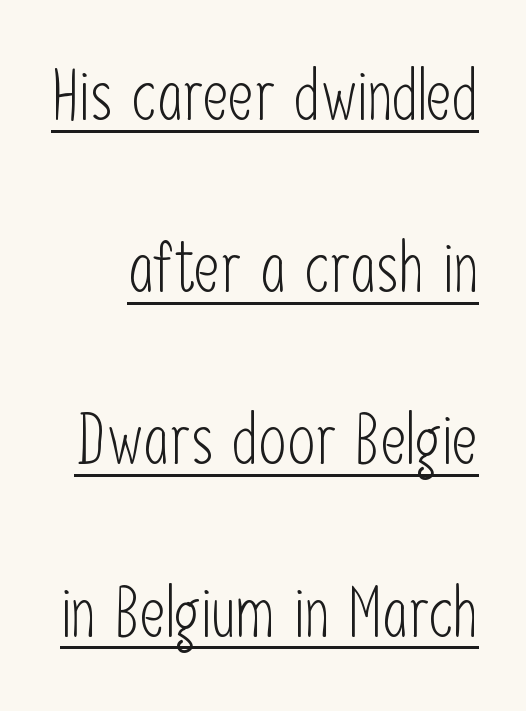
Q: Is the text bold? A: No.
Q: Is the text italic (slanted)? A: No, it is upright.
Q: Is the typeface a serif or a sans-serif typeface? A: Sans-serif.
Q: Is the text underlined? A: Yes.
Q: Is the spacing between letters normal or unusually wide? A: Normal.
Q: Is the spacing between lines tight, normal or loose? A: Loose.
Q: Width (condensed, normal, or wide)? A: Condensed.
Q: Stroke contrast? A: Low.
Q: x-height? A: Medium.
Q: Monospaced? A: No.
